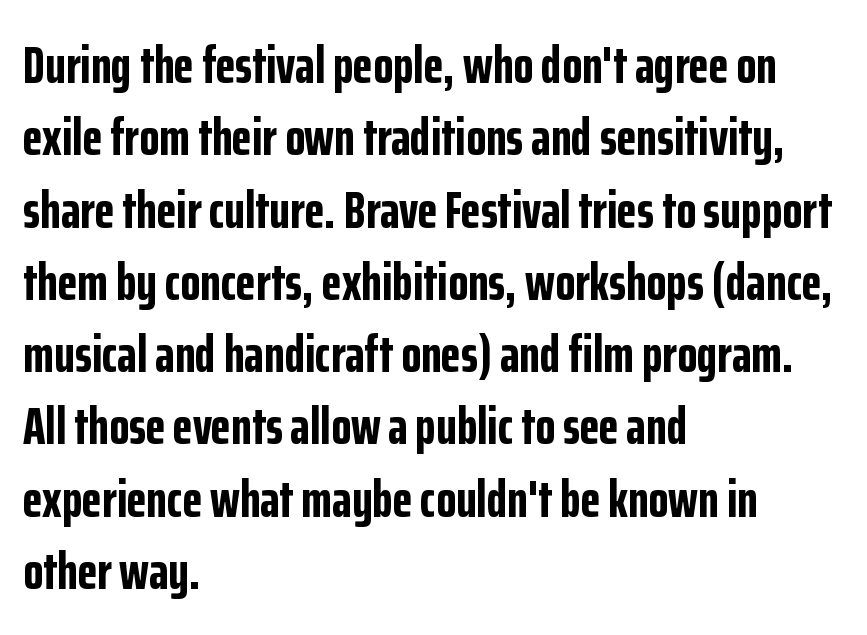
Q: Is the text bold? A: Yes.
Q: Is the text italic (slanted)? A: No, it is upright.
Q: Is the typeface a serif or a sans-serif typeface? A: Sans-serif.
Q: Is the text underlined? A: No.
Q: How is the paragraph aligned? A: Left-aligned.
Q: Is the spacing between letters normal or unusually wide? A: Normal.
Q: Is the spacing between lines tight, normal or loose? A: Normal.
Q: Width (condensed, normal, or wide)? A: Condensed.
Q: Stroke contrast? A: Low.
Q: x-height? A: Medium.
Q: Monospaced? A: No.
